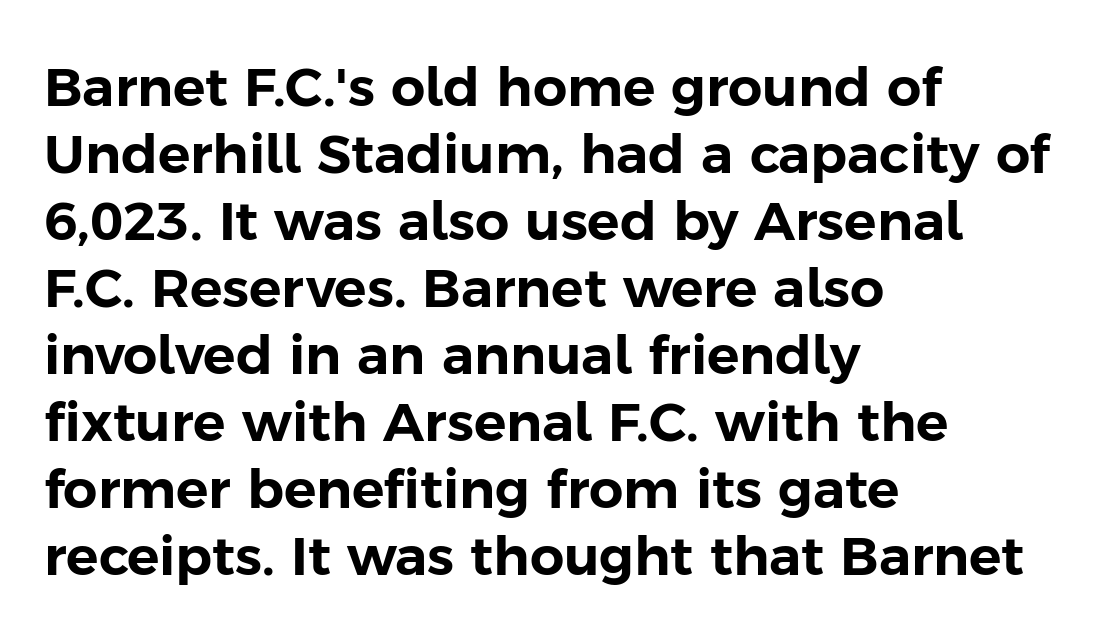
The image shows 54 px sans-serif type, upright; set left-aligned, line spacing 1.24x, normal letter spacing, not underlined; low stroke contrast and a medium x-height.
